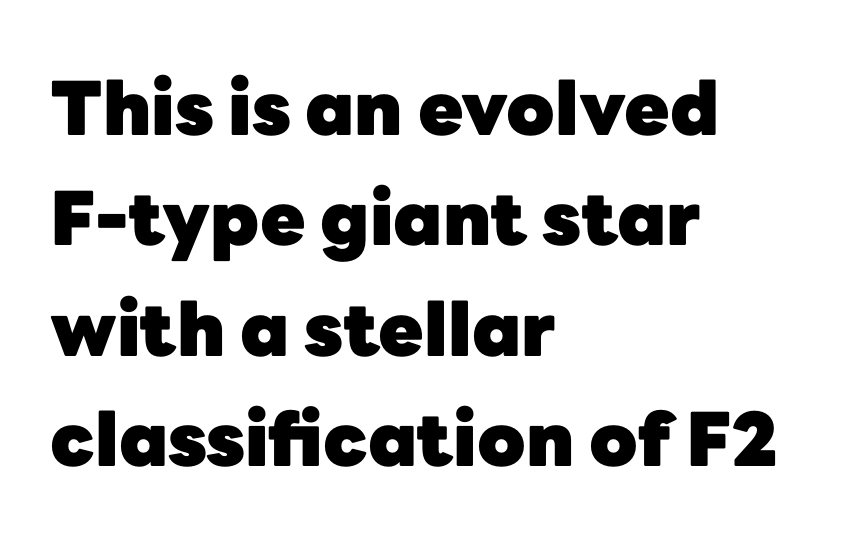
Q: Is the text bold? A: Yes.
Q: Is the text italic (slanted)? A: No, it is upright.
Q: Is the typeface a serif or a sans-serif typeface? A: Sans-serif.
Q: Is the text underlined? A: No.
Q: How is the paragraph aligned? A: Left-aligned.
Q: Is the spacing between letters normal or unusually wide? A: Normal.
Q: Is the spacing between lines tight, normal or loose? A: Normal.
Q: Width (condensed, normal, or wide)? A: Normal.
Q: Stroke contrast? A: Low.
Q: x-height? A: Medium.
Q: Monospaced? A: No.
